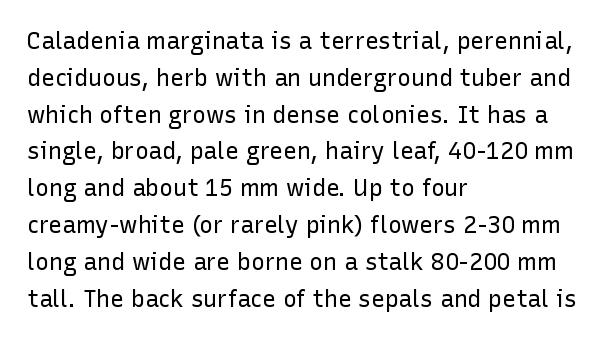
The rendering uses a moderate line-height, typical for paragraphs. The cut favours lightness, reaching ordinary text weight at its darkest. This is roman type, the default non-slanted kind. A student would call this left alignment; a typographer would say flush left, rag right. Honestly, there is no underline to notice here at all. The letterforms sit shoulder to shoulder at normal distance.
